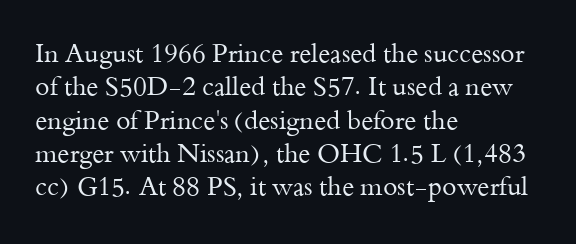
{"italic": "no", "bold": "no", "underline": "no", "align": "left", "line_spacing": "normal", "line_spacing_ratio": 1.28, "letter_spacing": "normal", "letter_spacing_em": 0.0, "glyph_px": 26}
